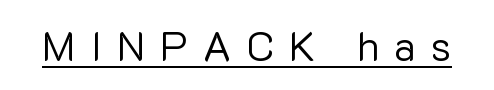
The image shows 41 px regular-weight sans-serif type, upright; set unusually wide letter spacing (+0.37 em), underlined; low stroke contrast and a medium x-height.
